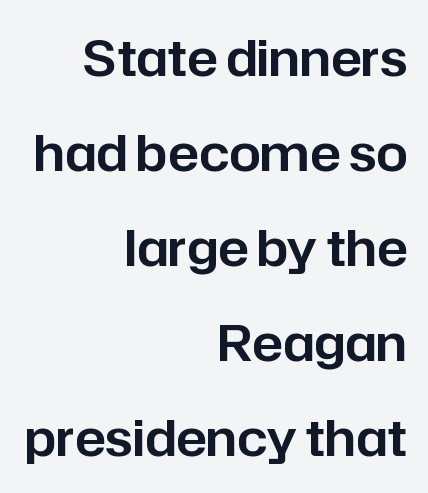
Letter spacing: default. A great deal of white space separates one row of letters from the next. Words float on clear page, feet unadorned. Check where the strokes stop: nothing finishes them off — pure sans. Character widths vary here, with narrow letters taking less room than wide ones. When letters stand straight like this, we call the style roman or upright.
